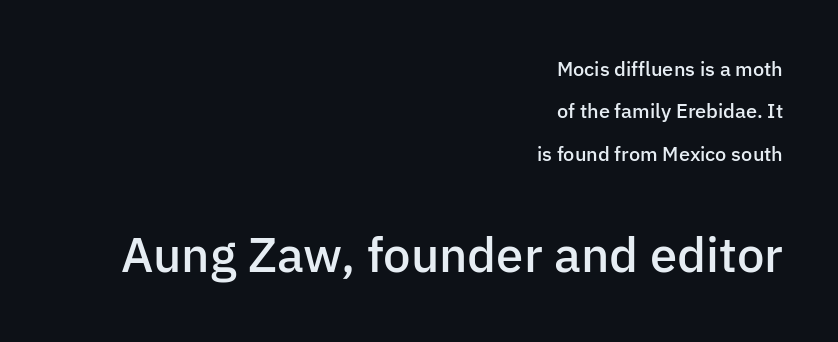
These lines are rendered in a variable-pitch font. It's the straight-up-and-down kind of type. Clear beneath every line of the passage. The glyphs have the mass of a demibold cut, below bold.
